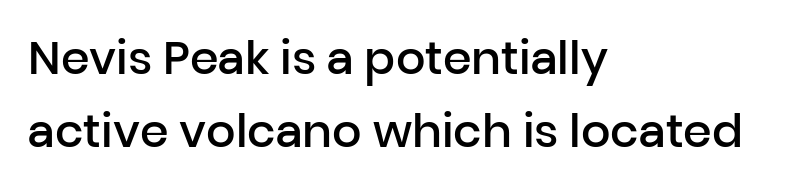
The axis of the letterforms is exactly vertical. The face used here is proportionally spaced, like ordinary book or web type. Does the weight exceed regular? Yes, but only to semibold. The lines sit at an ordinary, default distance from one another. The letters carry no serifs — their stems end cleanly without finishing strokes. Typeset ragged right — the left edge is the straight one.
